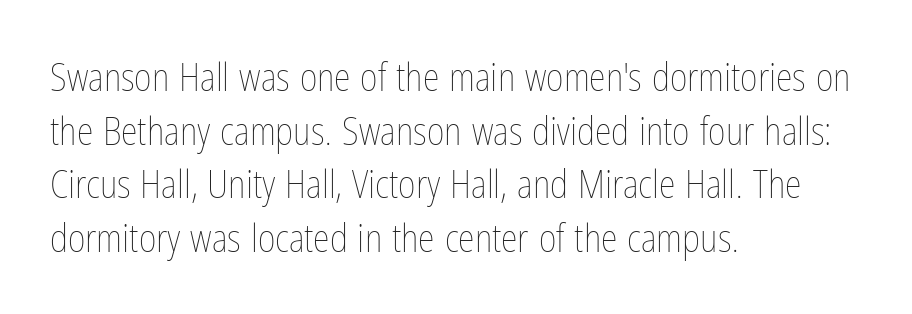
{"italic": "no", "bold": "no", "weight": "thin", "width": "condensed", "stroke_contrast": "low", "x_height": "medium", "monospaced": "no", "underline": "no", "align": "left", "line_spacing": "normal", "line_spacing_ratio": 1.41, "letter_spacing": "normal", "letter_spacing_em": 0.0, "glyph_px": 38}
